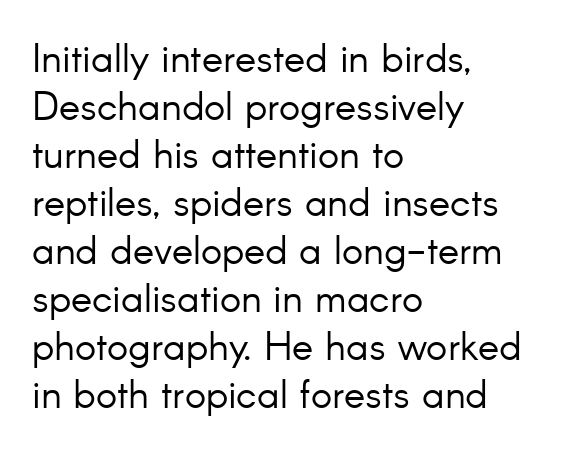
Here the designer chose a conventional face with non-uniform glyph widths. No feet cap the strokes, marking this as sans-serif type. The passage shown is not bold in any degree. Visually the block forms a straight wall on the left and a jagged coastline on the right.
